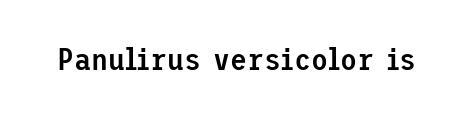
{"serif": "no", "italic": "no", "bold": "semi", "weight": "semibold", "width": "normal", "stroke_contrast": "low", "x_height": "medium", "underline": "no", "letter_spacing": "normal", "letter_spacing_em": 0.0, "glyph_px": 31}
